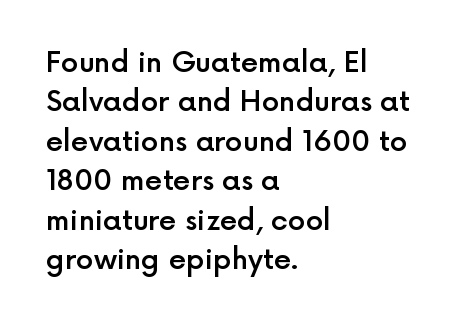
Every character sits straight up, as roman type does. The letters advance in unequal steps, a hallmark of proportional type. The rendering anchors every line to the left-hand side. Semibold letterforms, between regular and bold.
